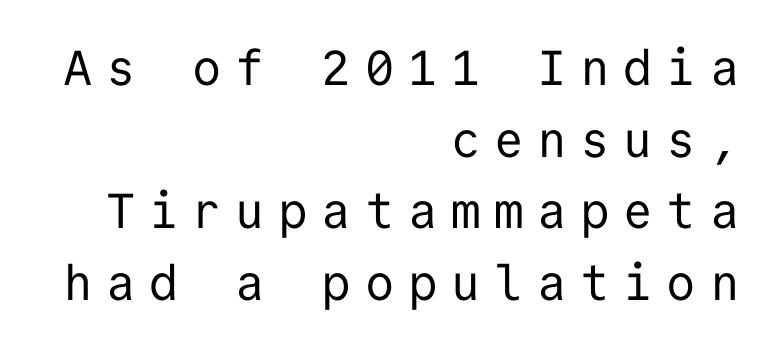
Q: Is the text bold? A: No.
Q: Is the text italic (slanted)? A: No, it is upright.
Q: Is the typeface a serif or a sans-serif typeface? A: Sans-serif.
Q: Is the text underlined? A: No.
Q: How is the paragraph aligned? A: Right-aligned.
Q: Is the spacing between letters normal or unusually wide? A: Unusually wide.
Q: Is the spacing between lines tight, normal or loose? A: Normal.
Q: Width (condensed, normal, or wide)? A: Normal.
Q: Stroke contrast? A: Low.
Q: x-height? A: Medium.
Q: Monospaced? A: Yes.
